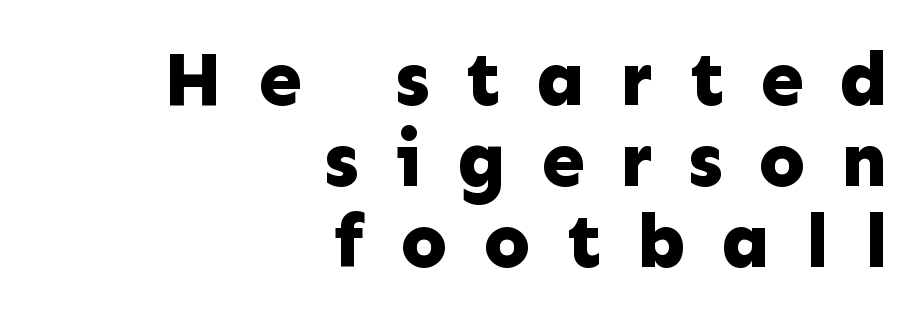
Tightly led — the rows are bunched. Each letter keeps its own natural width here, so spacing adapts to shape. The sample has been set heavy, in full bold. The typesetter chose a ragged-left arrangement here.
